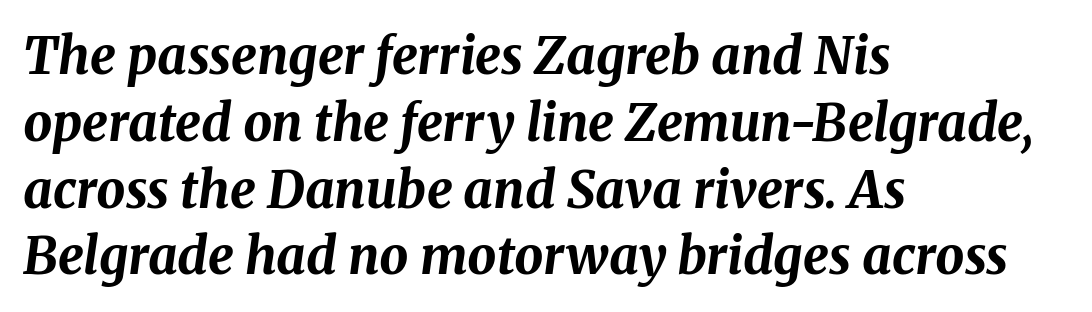
Nothing unusual about the tracking: characters are spaced as the font intends. The strokes are fattened all the way to bold. The lettering tilts uniformly, giving the passage an italic look. Each row of text sits above clean, open space. The designer left line spacing at the default. Leftover space on each line is placed entirely after the last word.
